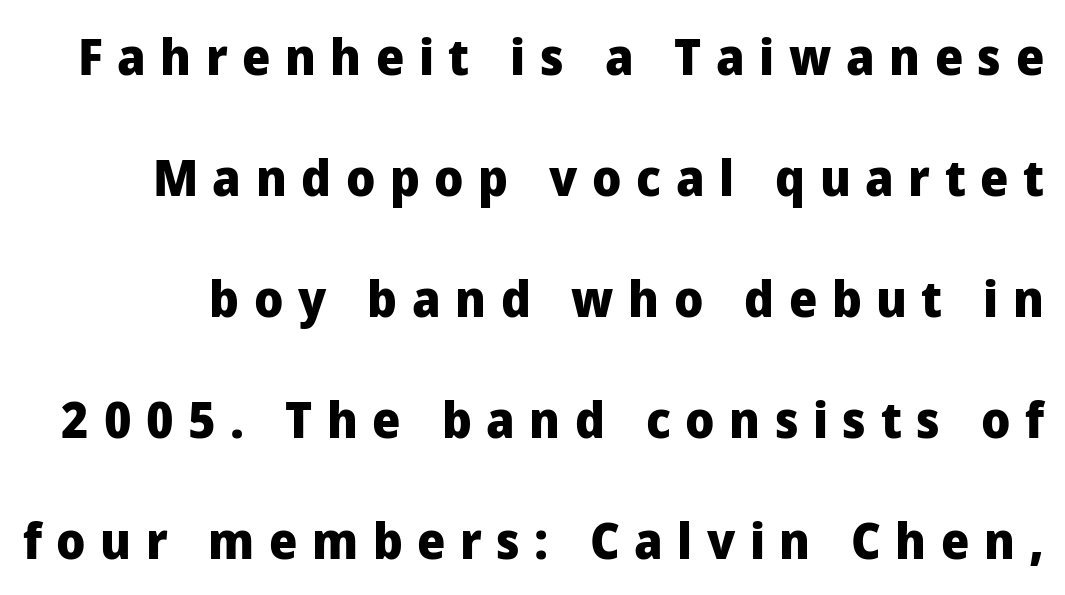
A typesetter would call this proportional, since set widths differ per character. The font family rendered here belongs to the sans-serif group. Notice how the stems are strictly vertical — no italics here. The letterforms stand isolated, each surrounded by extra space.
